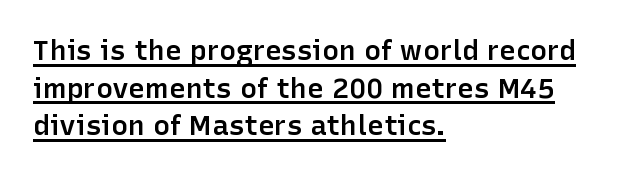
The image shows 28 px semibold sans-serif type, upright; set left-aligned, normal line spacing (1.34x), normal letter spacing, underlined; low stroke contrast and a medium x-height.
